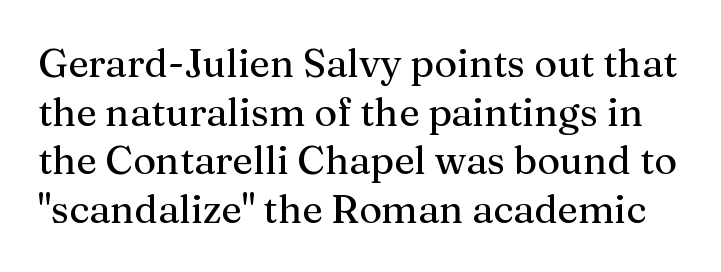
{"serif": "yes", "italic": "no", "width": "normal", "stroke_contrast": "medium", "x_height": "medium", "monospaced": "no", "underline": "no", "line_spacing": "normal", "line_spacing_ratio": 1.25, "letter_spacing": "normal", "letter_spacing_em": 0.0, "glyph_px": 39}
